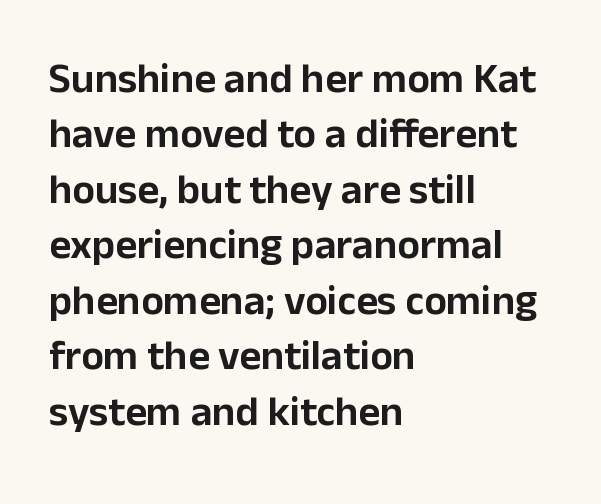
Nothing unusual about the tracking: characters are spaced as the font intends. Bare-footed words on every line. I'd call this a sans setting — the letters go barefoot. Left-aligned paragraph, ragged on the right. The lines sit at an ordinary, default distance from one another.
